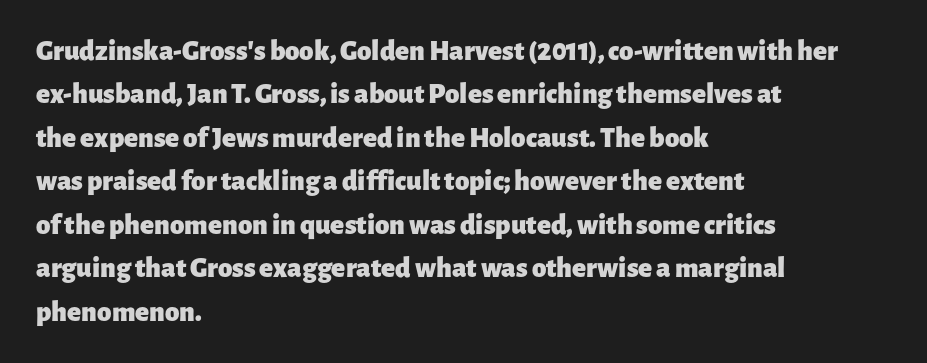
Is this a fixed-width face? No — the glyphs have proportional, varying widths. If you drew a ruler down the left edge, every line would touch it. Honestly, the row spacing looks completely unremarkable. A roman cut, with each character standing at attention. Lines of text with bare space underneath. Default kerning and tracking; the words read as compact shapes.
